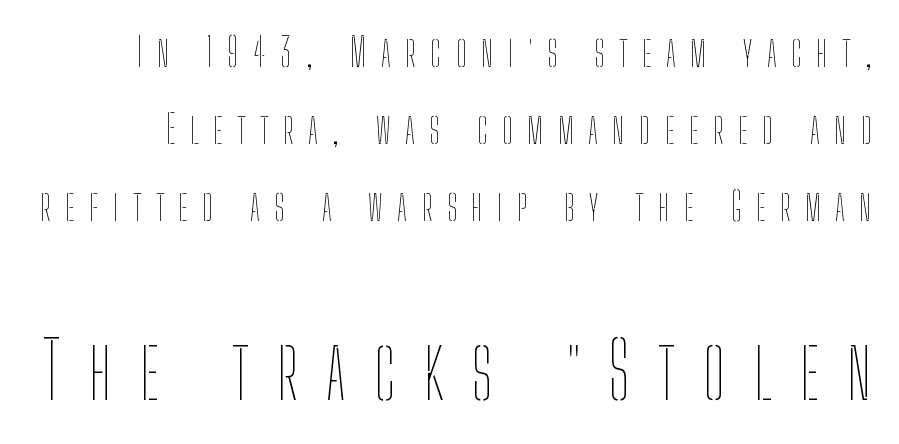
Nope, not italic — everything's standing straight. The string is rendered with underlining switched off. Is this a heavy cut? Hardly; it is regular or lighter. Is there much room between lines? Yes — plenty of vertical air separates them.
